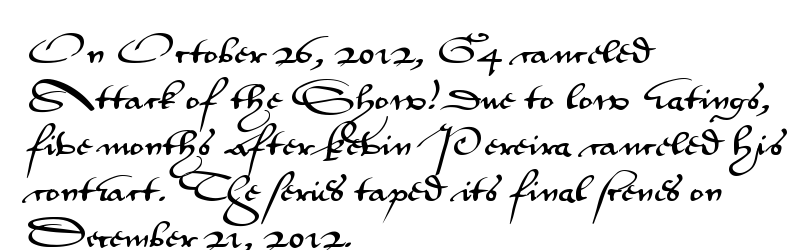
Q: Is the text italic (slanted)? A: Yes.
Q: Is the typeface a serif or a sans-serif typeface? A: Sans-serif.
Q: Is the text underlined? A: No.
Q: How is the paragraph aligned? A: Left-aligned.
Q: Is the spacing between letters normal or unusually wide? A: Normal.
Q: Is the spacing between lines tight, normal or loose? A: Normal.
Q: Width (condensed, normal, or wide)? A: Wide.
Q: Stroke contrast? A: Medium.
Q: x-height? A: Small.
Q: Monospaced? A: No.
